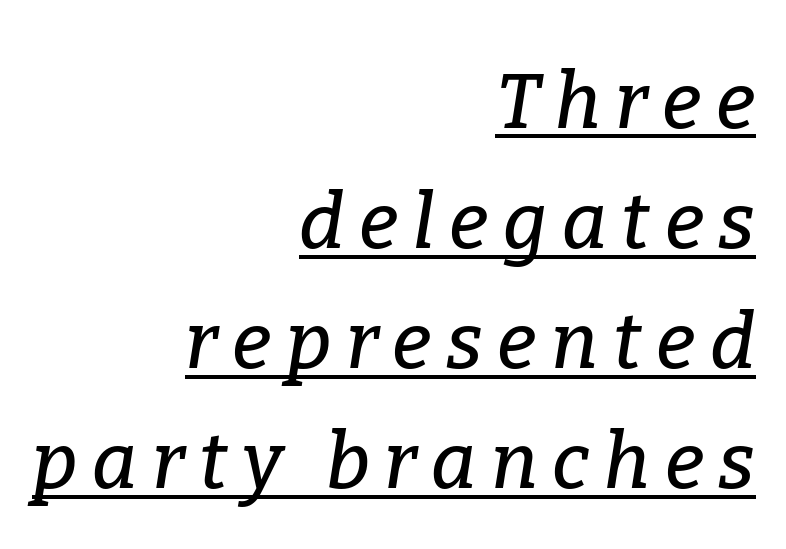
The image shows 77 px serif type, italic (leaning right); set right-aligned, normal line spacing (1.56x), underlined; low stroke contrast and a medium x-height.
